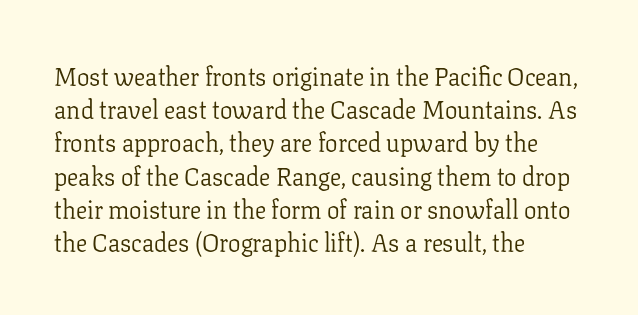
These lines sit exactly where default settings would place them. Decoration check: the copy has no underline. The typeface has the unassuming heft of standard copy or less. Horizontal alignment here is leftward, the default for most running prose.
